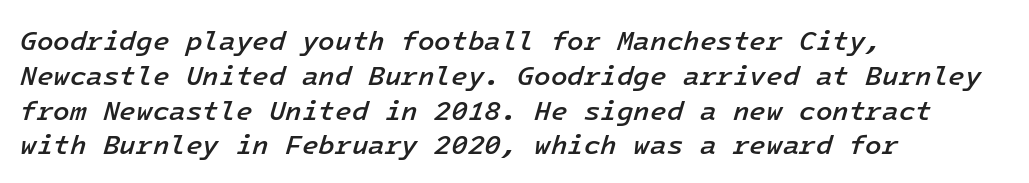
Does the leading feel generous? No, just average. Compared with an ordinary text face, these strokes are moderately heavier — a semibold. Rendered with sloped, italic letterforms. Letter spacing: default. Every row of glyphs begins at an identical x-position on the left. The baseline area is clear.
